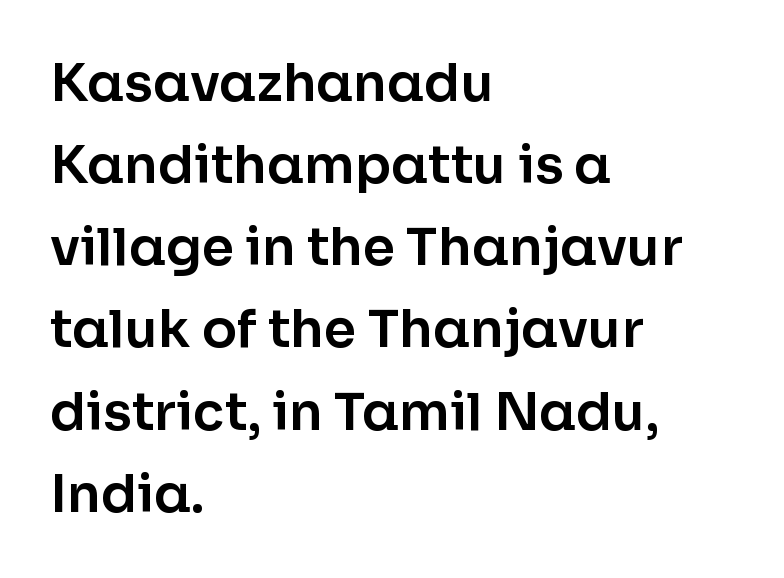
{"serif": "no", "italic": "no", "width": "normal", "stroke_contrast": "low", "x_height": "medium", "monospaced": "no", "underline": "no", "align": "left", "line_spacing": "normal", "line_spacing_ratio": 1.58, "letter_spacing": "normal", "letter_spacing_em": 0.0, "glyph_px": 52}
